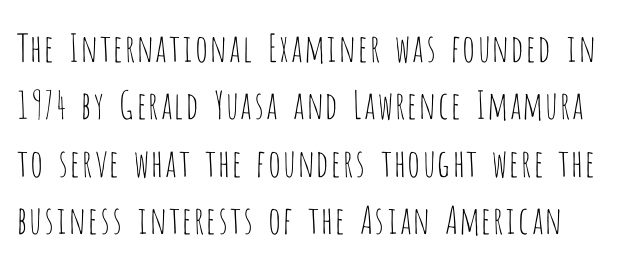
{"serif": "no", "italic": "no", "bold": "no", "weight": "thin", "width": "condensed", "stroke_contrast": "low", "x_height": "large", "monospaced": "no", "underline": "no", "line_spacing": "normal", "line_spacing_ratio": 1.51, "letter_spacing": "normal", "letter_spacing_em": 0.0, "glyph_px": 38}
